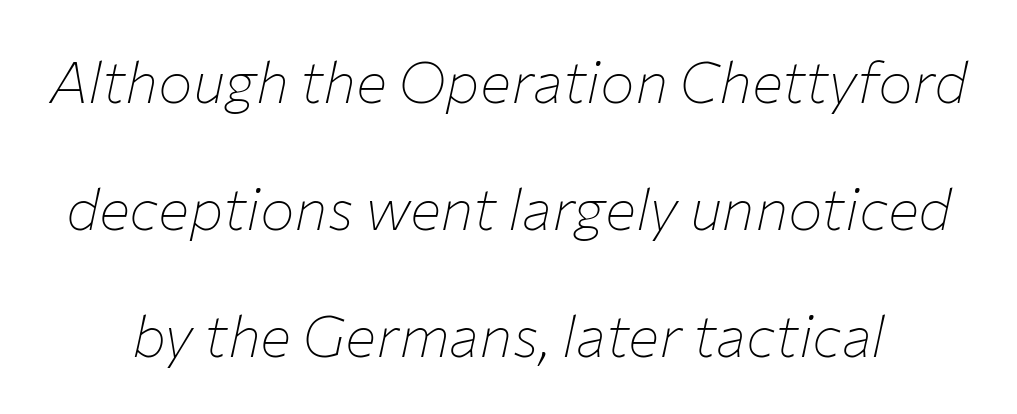
Q: Is the text bold? A: No.
Q: Is the text italic (slanted)? A: Yes, it leans right by about 12 degrees.
Q: Is the text underlined? A: No.
Q: Is the spacing between letters normal or unusually wide? A: Normal.
Q: Is the spacing between lines tight, normal or loose? A: Loose.
Q: Width (condensed, normal, or wide)? A: Normal.
Q: Stroke contrast? A: Low.
Q: x-height? A: Medium.
Q: Monospaced? A: No.
